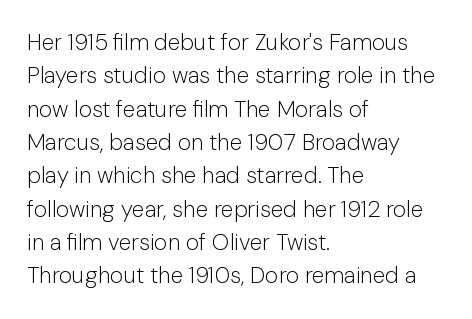
How would I describe the line gaps? Plain and ordinary. Just letters on the line, the space beneath them empty. Alignment: flush left. In terms of posture, this sample is upright.
